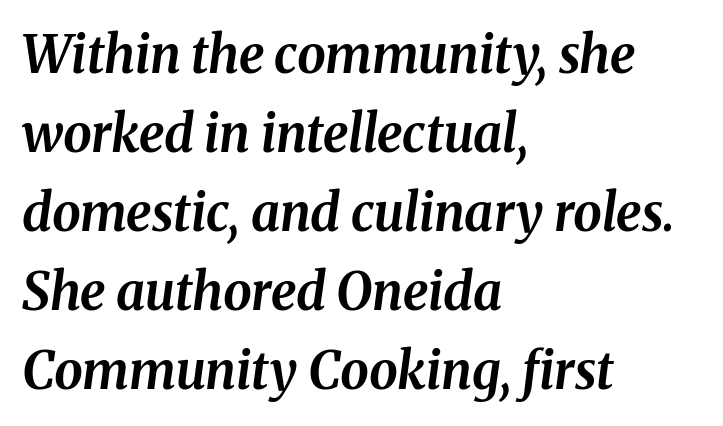
The paragraph shown leans on its left margin. The lines sit at an ordinary, default distance from one another. I'd describe the lettering as bold — thick and assertive. You can tell it's italic because the verticals aren't actually vertical. A clean baseline with only descenders dipping below it.
